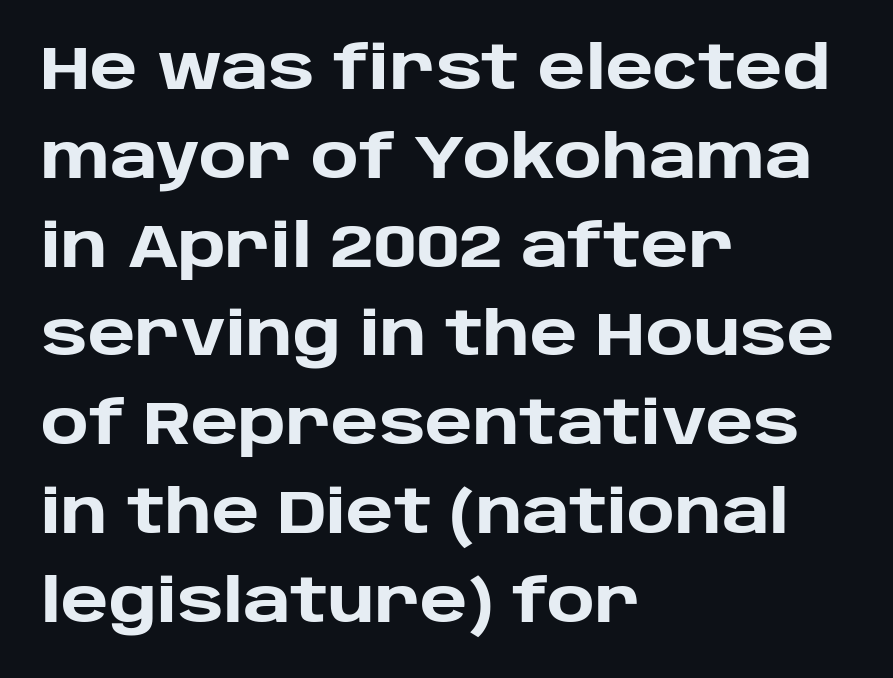
Serifs: no, the terminals of the letterforms are clean. Short and long lines alike share a common starting point at left. Compared with typical paragraphs, the rows here are spaced about the same. Emphasis by weight is at full strength: bold. Plain, unruled lines of type. The passage shown is typed in a proportional face where columns would drift.
